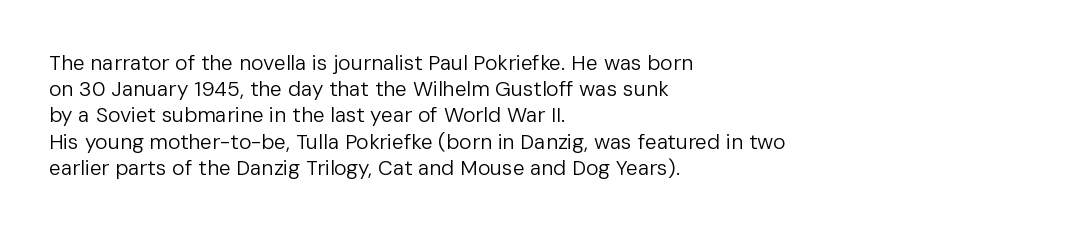
Does extra space separate the letters? No, they use regular spacing. Layout note: lines flush left. The area under the type is left untouched. This reads as an unemphasized weight, regular at the heaviest. This is roman type, the default non-slanted kind. Vertical spacing — default.
